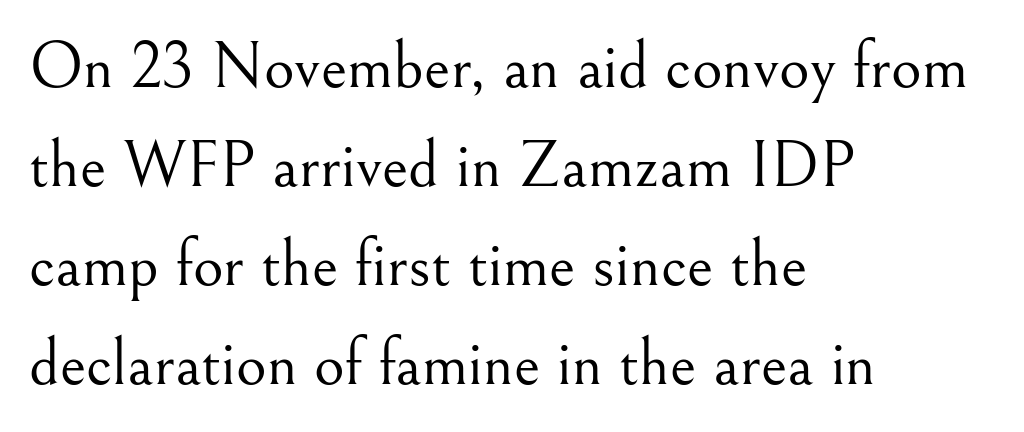
{"serif": "yes", "italic": "no", "bold": "no", "weight": "light", "width": "normal", "stroke_contrast": "medium", "x_height": "small", "monospaced": "no", "underline": "no", "align": "left", "line_spacing": "normal", "line_spacing_ratio": 1.5, "letter_spacing": "normal", "letter_spacing_em": 0.0, "glyph_px": 66}
